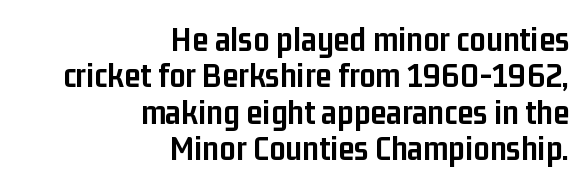
{"serif": "no", "italic": "no", "bold": "yes", "weight": "semibold", "width": "condensed", "stroke_contrast": "low", "x_height": "medium", "monospaced": "no", "underline": "no", "align": "right", "line_spacing": "tight", "line_spacing_ratio": 1.01, "letter_spacing": "normal", "letter_spacing_em": 0.0, "glyph_px": 36}
